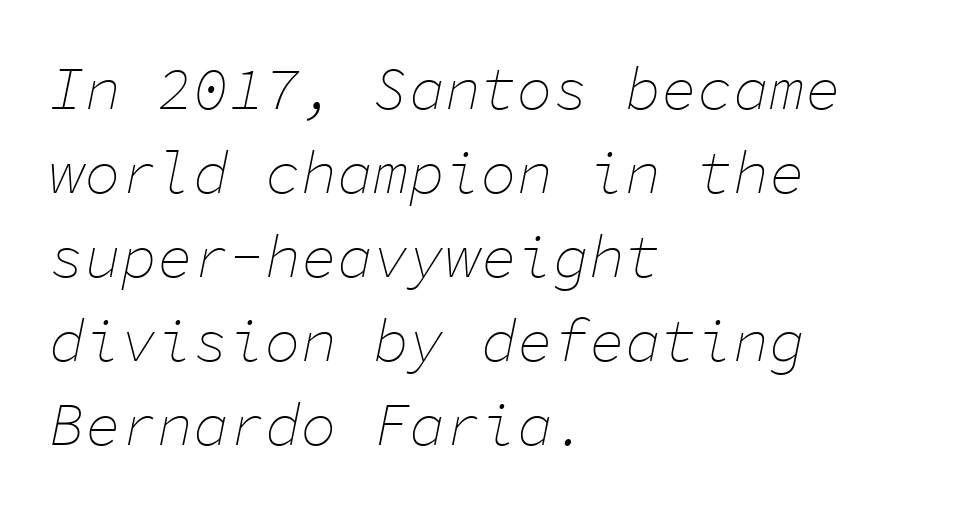
The image shows 60 px thin type, italic (leaning right), monospaced; set left-aligned, normal line spacing (1.4x), normal letter spacing, not underlined; low stroke contrast and a medium x-height.
